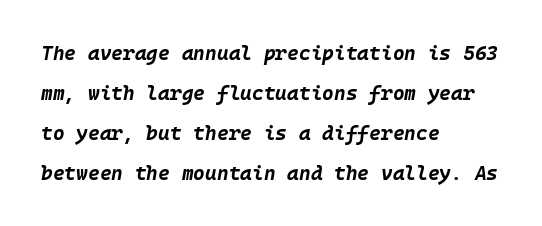
The image shows 20 px bold type, italic (leaning right); set left-aligned, loose line spacing (2.0x), normal letter spacing, not underlined.
